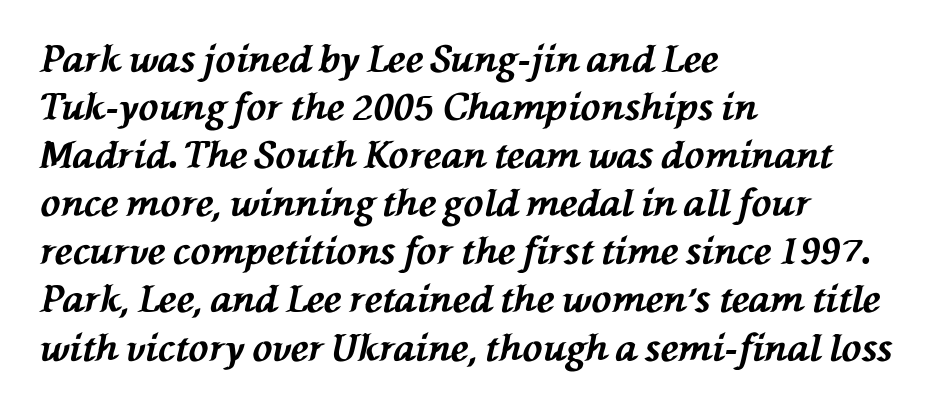
Q: Is the text bold? A: Yes.
Q: Is the text italic (slanted)? A: Yes, it leans left by about 76 degrees.
Q: Is the text underlined? A: No.
Q: How is the paragraph aligned? A: Left-aligned.
Q: Is the spacing between letters normal or unusually wide? A: Normal.
Q: Is the spacing between lines tight, normal or loose? A: Normal.
Q: Width (condensed, normal, or wide)? A: Normal.
Q: Stroke contrast? A: Medium.
Q: x-height? A: Medium.
Q: Monospaced? A: No.
